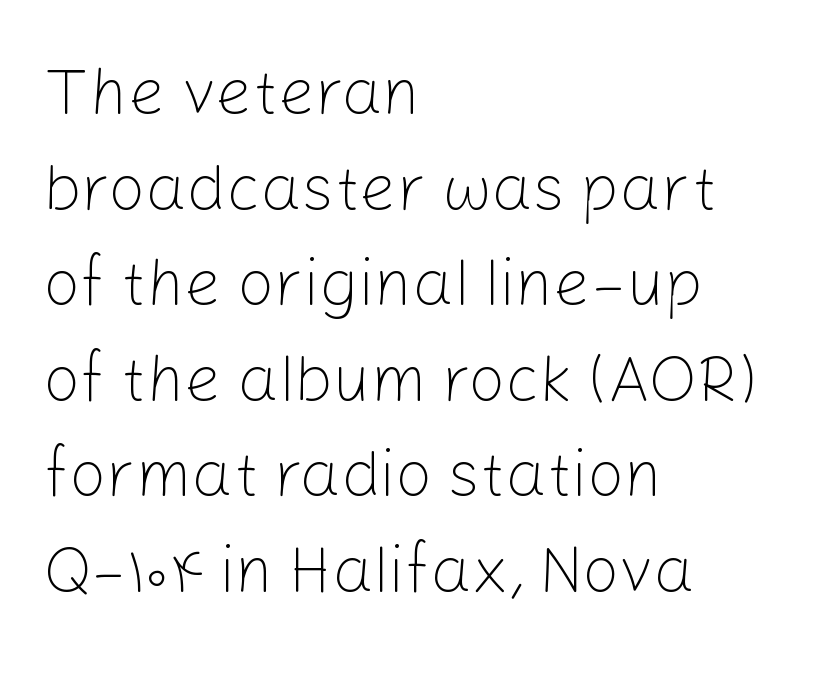
Q: Is the text bold? A: No.
Q: Is the text italic (slanted)? A: No, it is upright.
Q: Is the typeface a serif or a sans-serif typeface? A: Sans-serif.
Q: Is the text underlined? A: No.
Q: How is the paragraph aligned? A: Left-aligned.
Q: Is the spacing between letters normal or unusually wide? A: Normal.
Q: Is the spacing between lines tight, normal or loose? A: Normal.
Q: Width (condensed, normal, or wide)? A: Normal.
Q: Stroke contrast? A: Low.
Q: x-height? A: Medium.
Q: Monospaced? A: No.
